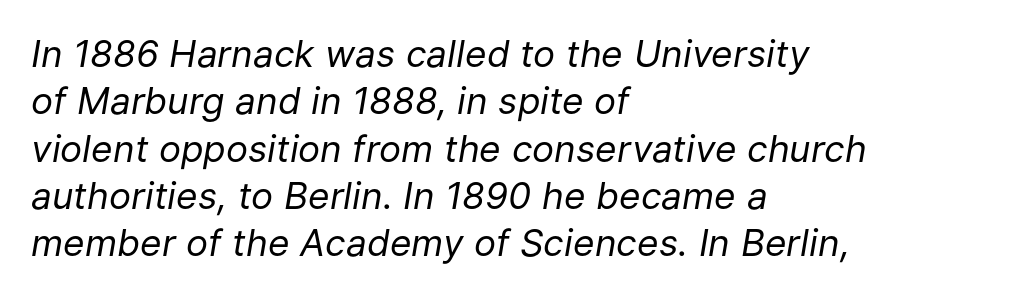
Honestly, there is no underline to notice here at all. This block has exactly the height ordinary leading produces. The typography opts for an oblique posture over an upright one. The passage shown is not bold in any degree. Compared with a centered layout, this one pins lines to the left instead. Between one letter and the next there's only the usual sliver of space.
